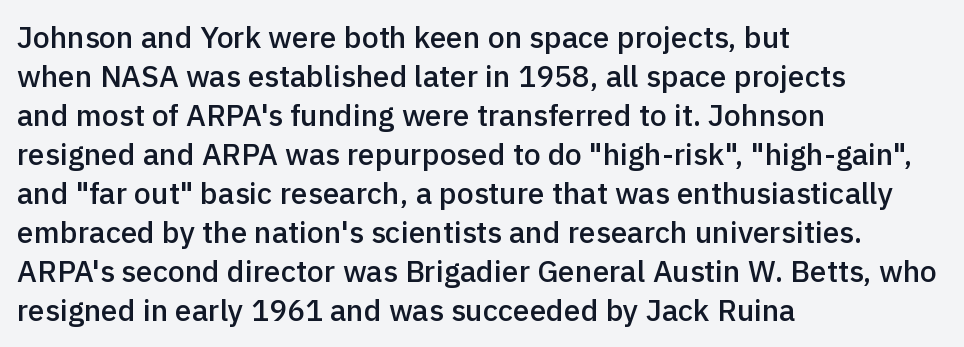
A clean baseline with only descenders dipping below it. Is this a fixed-width face? No — the glyphs have proportional, varying widths. The text was rendered using a sans face with plain stroke endings. Interline gaps are of average width in this sample.
